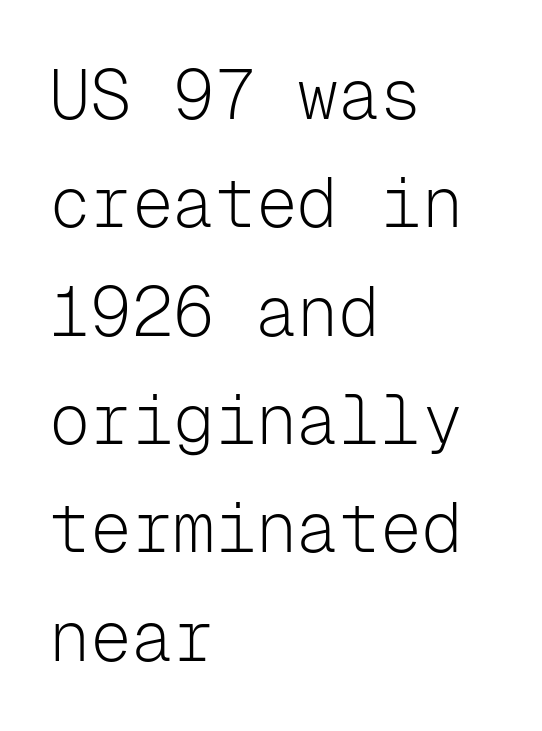
A typesetter would call this zero additional tracking. Is the type heavy? It reads as light-to-regular instead. The axis of the letterforms is exactly vertical. The passage shown is typeset with a sans-serif family. The lines in this sample share a left origin and differ only in where they stop. Do the characters align in a grid? Yes, the font is monospaced.
